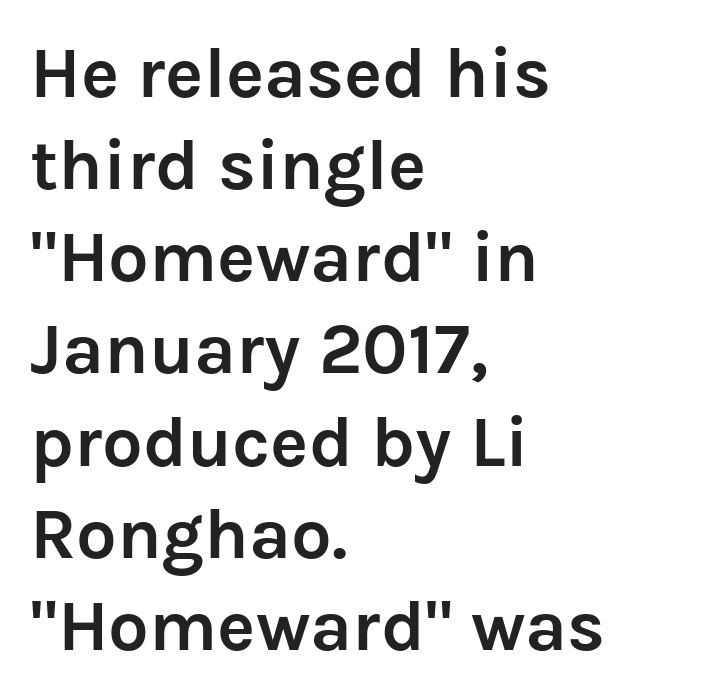
Default kerning and tracking; the words read as compact shapes. Upright lettering throughout. Set as a true bold cut, around the 700 mark. Quick note: underline off. You can tell from the bare stems that sans-serif type was used. The passage is arranged the way most books set body copy — flush left.
